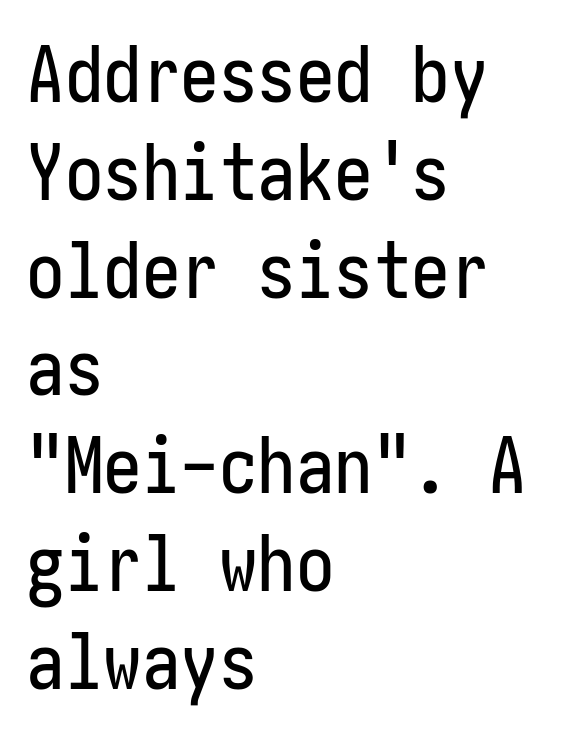
The image shows 77 px condensed sans-serif type, upright; set left-aligned, normal line spacing (1.27x), normal letter spacing, not underlined; low stroke contrast and a medium x-height.
